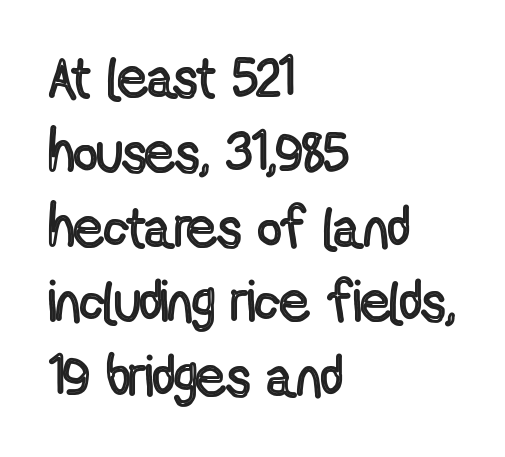
Q: Is the text italic (slanted)? A: No, it is upright.
Q: Is the text underlined? A: No.
Q: How is the paragraph aligned? A: Left-aligned.
Q: Is the spacing between letters normal or unusually wide? A: Normal.
Q: Is the spacing between lines tight, normal or loose? A: Normal.
Q: Width (condensed, normal, or wide)? A: Condensed.
Q: x-height? A: Medium.
Q: Monospaced? A: No.
